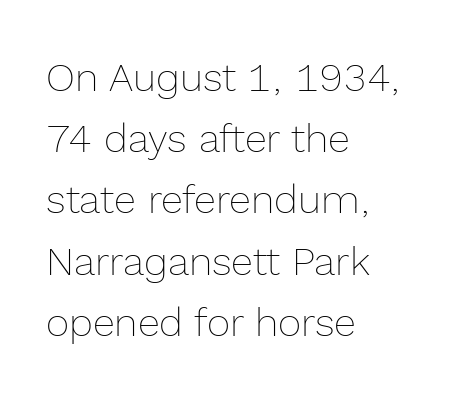
{"italic": "no", "bold": "no", "weight": "thin", "width": "normal", "x_height": "medium", "monospaced": "no", "underline": "no", "align": "left", "line_spacing": "normal", "line_spacing_ratio": 1.53, "letter_spacing": "normal", "letter_spacing_em": 0.0, "glyph_px": 40}
